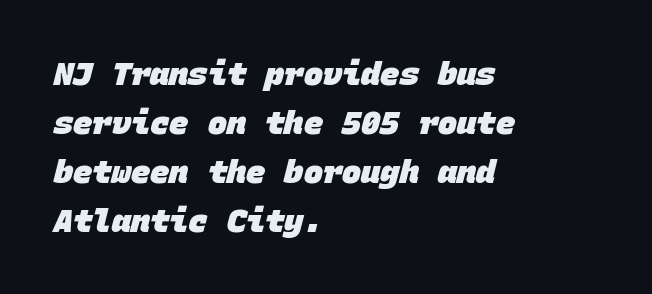
Q: Is the text bold? A: Yes.
Q: Is the typeface a serif or a sans-serif typeface? A: Sans-serif.
Q: Is the text underlined? A: No.
Q: How is the paragraph aligned? A: Left-aligned.
Q: Is the spacing between letters normal or unusually wide? A: Normal.
Q: Is the spacing between lines tight, normal or loose? A: Normal.
Q: Width (condensed, normal, or wide)? A: Normal.
Q: Stroke contrast? A: Low.
Q: x-height? A: Large.
Q: Monospaced? A: Yes.
